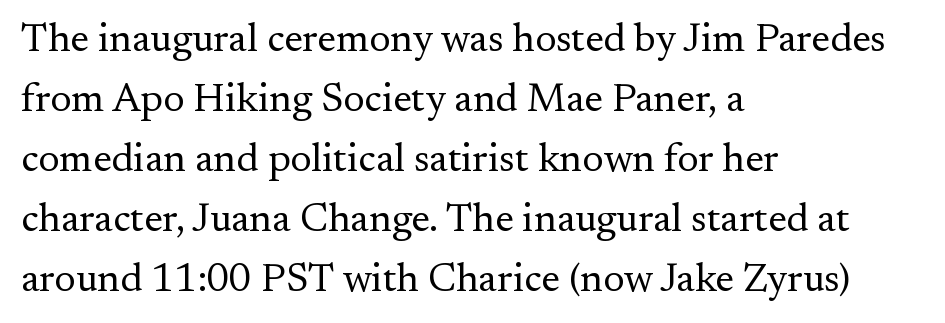
The tracking reads as untouched default to a designer's eye. The string is rendered with underlining switched off. Examine the stroke ends and you'll spot serifs. Honestly, the row spacing looks completely unremarkable.
